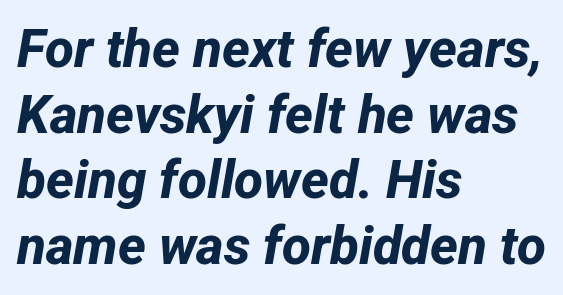
The face used here is proportionally spaced, like ordinary book or web type. Look at the tracking — it's just the regular setting, nothing added. The typesetting leans heavy: a genuine bold. Which margin do the lines hug? The left one — the right edge is uneven.
